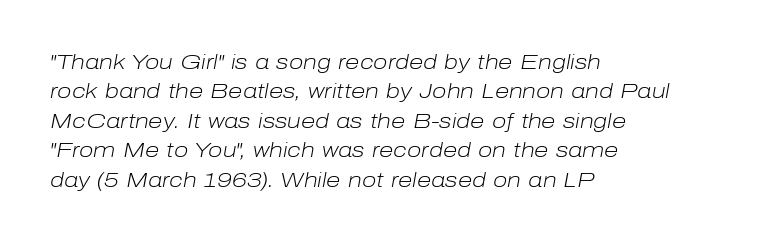
No extra tracking has been applied to these lines. These lines were composed using italics. Weight: regular or lighter. Honestly, there is no underline to notice here at all. The passage is arranged the way most books set body copy — flush left. This block has exactly the height ordinary leading produces.
